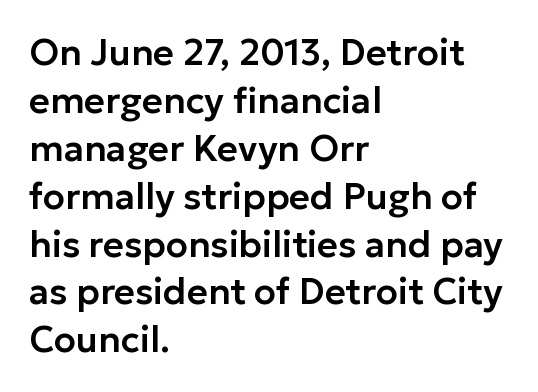
The image shows 36 px sans-serif type, upright; set left-aligned, normal line spacing (1.33x), normal letter spacing, not underlined; low stroke contrast and a medium x-height.
